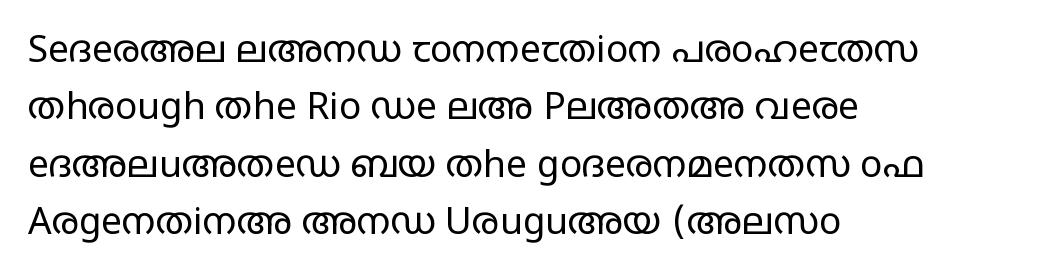
The image shows 37 px regular-weight, wide sans-serif type, upright; set left-aligned, normal line spacing (1.55x), normal letter spacing, not underlined; low stroke contrast and a large x-height.
